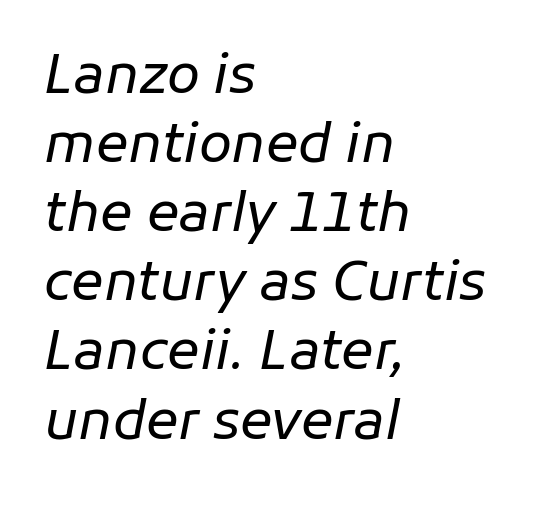
The image shows 54 px regular-weight type, italic (leaning right); set left-aligned, normal line spacing (1.28x), normal letter spacing, not underlined; low stroke contrast and a medium x-height.
